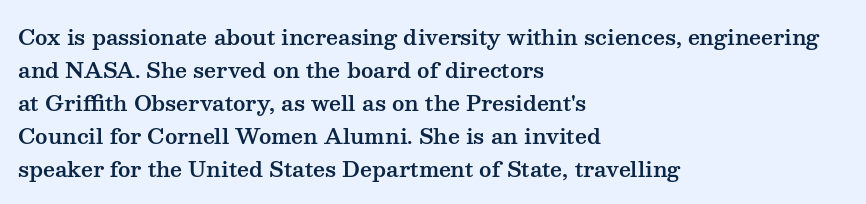
{"italic": "no", "underline": "no", "align": "left", "line_spacing": "normal", "line_spacing_ratio": 1.57, "letter_spacing": "normal", "letter_spacing_em": 0.0, "glyph_px": 21}
